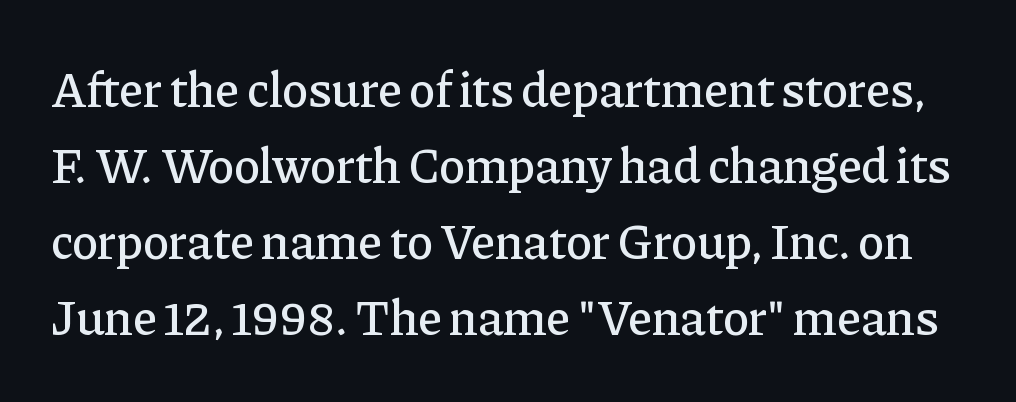
The image shows 50 px serif type, upright; set normal line spacing (1.52x), normal letter spacing, not underlined; low stroke contrast and a medium x-height.
